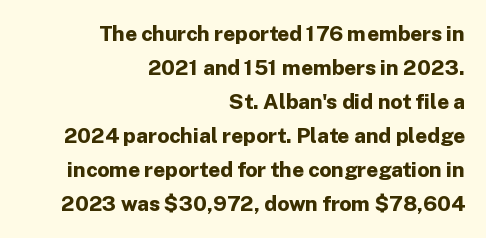
The image shows 21 px bold type, upright; set right-aligned, normal line spacing (1.62x), normal letter spacing, not underlined.
